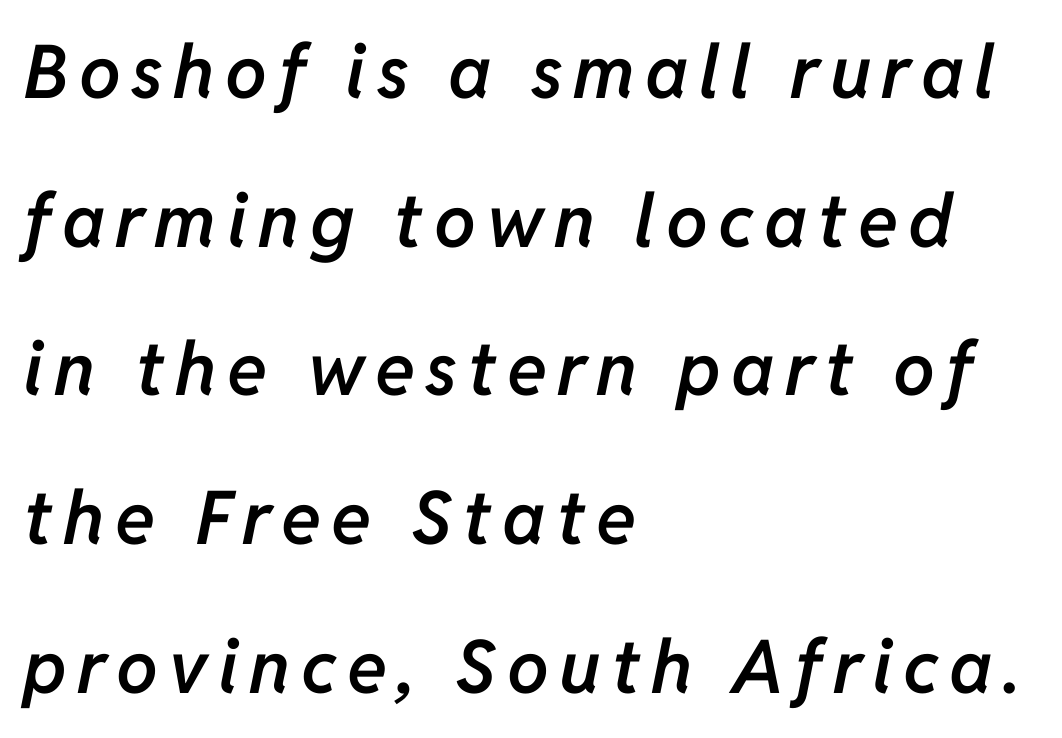
Q: Is the text bold? A: Semi-bold.
Q: Is the text italic (slanted)? A: Yes, it leans right by about 11 degrees.
Q: Is the text underlined? A: No.
Q: How is the paragraph aligned? A: Left-aligned.
Q: Is the spacing between lines tight, normal or loose? A: Loose.
Q: Width (condensed, normal, or wide)? A: Normal.
Q: Stroke contrast? A: Low.
Q: x-height? A: Medium.
Q: Monospaced? A: No.
